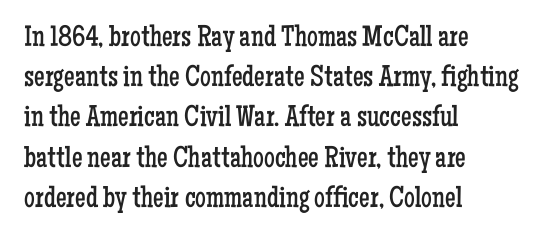
The image shows 30 px regular-weight, condensed serif type, upright; set left-aligned, normal line spacing (1.34x), normal letter spacing, not underlined; low stroke contrast and a medium x-height.
